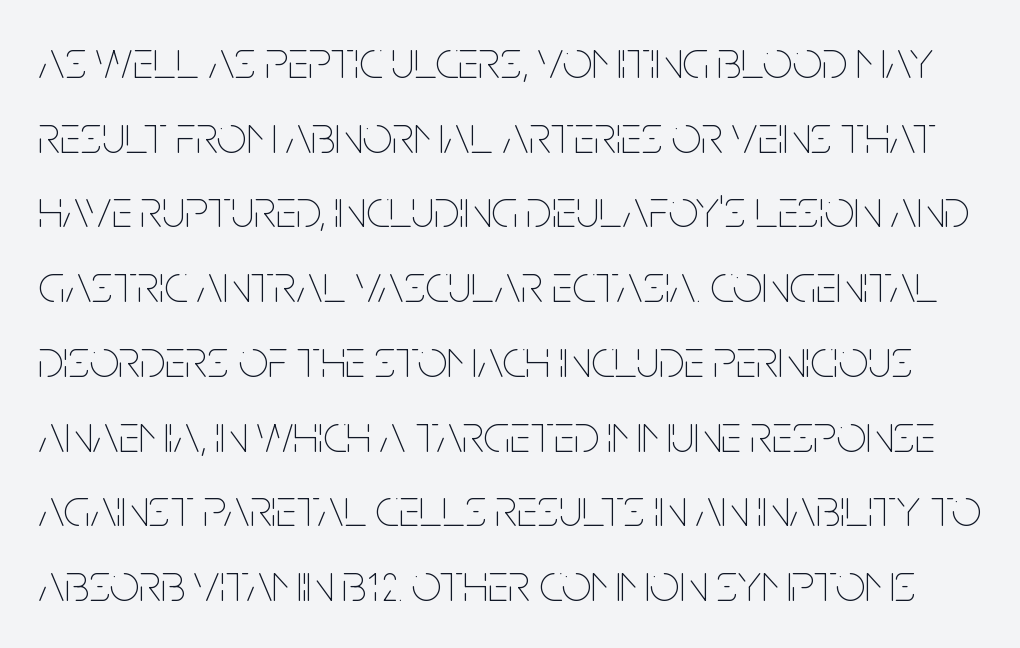
The image shows 53 px thin, condensed type, upright; set normal line spacing (1.41x), normal letter spacing, not underlined; low stroke contrast and a large x-height.
